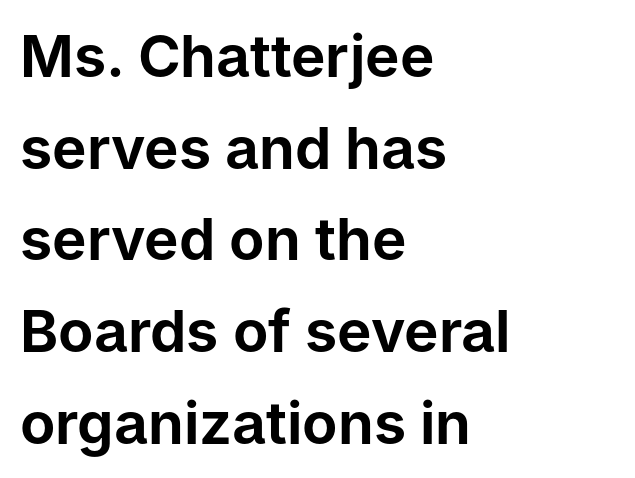
In terms of posture, this sample is upright. These lines are composed in type without serifs. A typesetter would call this leading conventional body-copy spacing. Leftover space on each line is placed entirely after the last word. A typesetter would call this zero additional tracking.
